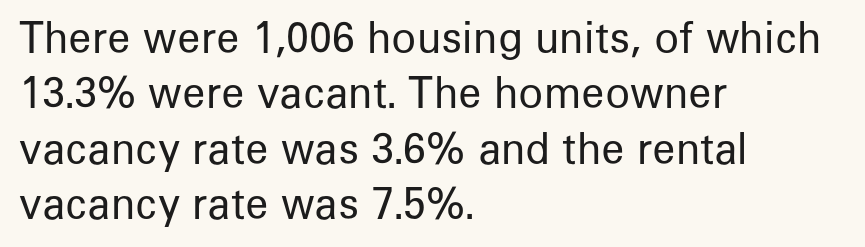
The image shows 41 px regular-weight sans-serif type, upright; set left-aligned, normal line spacing (1.35x), normal letter spacing, not underlined; low stroke contrast and a medium x-height.
